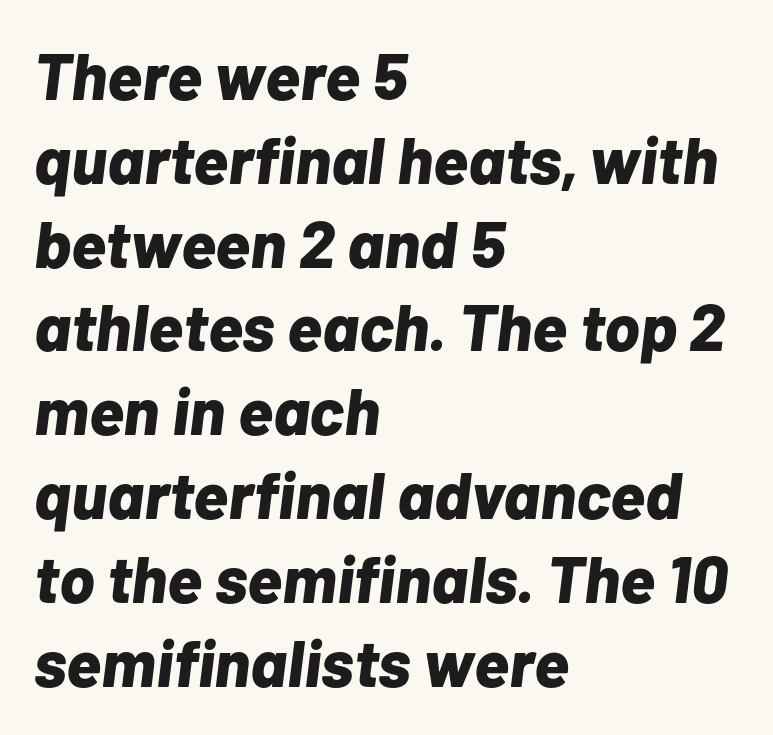
The designer left line spacing at the default. These lines carry a lot of weight — the face is fully bold. Compared with ordinary roman type, these characters are visibly tilted. Is the block centered? No — it sits flush against the left margin. Each letter keeps its own natural width here, so spacing adapts to shape.
